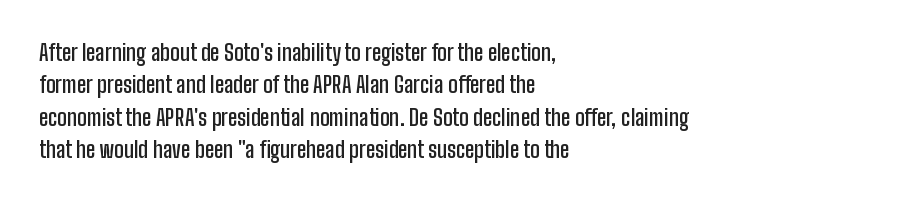
Q: Is the text bold? A: Semi-bold.
Q: Is the text italic (slanted)? A: No, it is upright.
Q: Is the text underlined? A: No.
Q: How is the paragraph aligned? A: Left-aligned.
Q: Is the spacing between letters normal or unusually wide? A: Normal.
Q: Is the spacing between lines tight, normal or loose? A: Normal.
